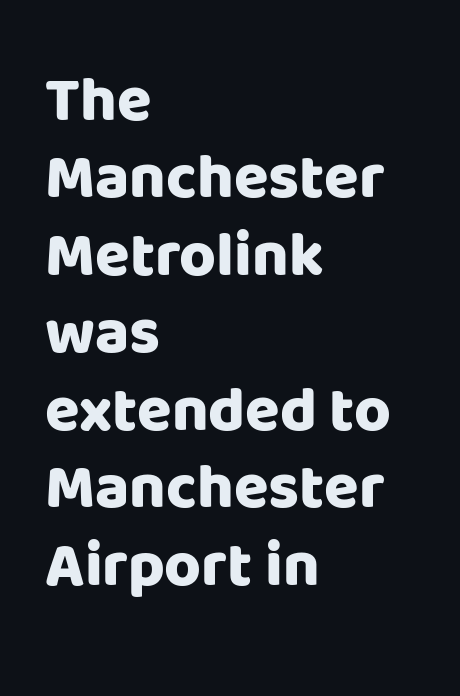
To sum up the face: it is a sans, with no serifs. Italic: no, the glyphs are upright roman. The typesetting leans heavy: a genuine bold. Each letter keeps its own natural width here, so spacing adapts to shape.
